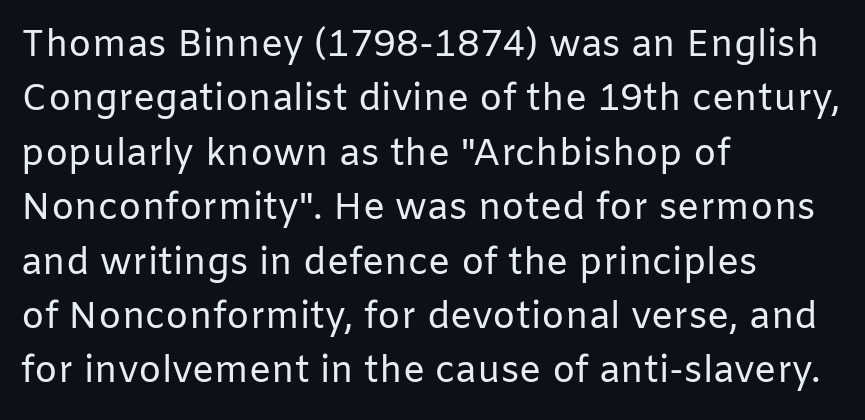
{"serif": "no", "italic": "no", "bold": "no", "weight": "regular", "width": "normal", "stroke_contrast": "low", "x_height": "medium", "monospaced": "no", "underline": "no", "align": "left", "line_spacing": "normal", "line_spacing_ratio": 1.47, "letter_spacing": "normal", "letter_spacing_em": 0.0, "glyph_px": 37}
